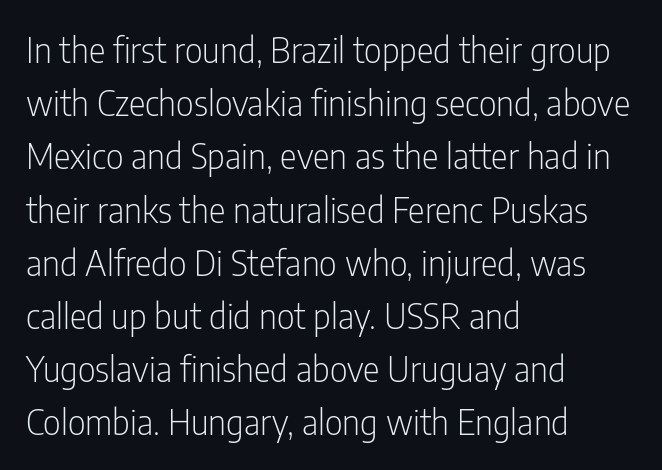
Q: Is the text bold? A: No.
Q: Is the text italic (slanted)? A: No, it is upright.
Q: Is the typeface a serif or a sans-serif typeface? A: Sans-serif.
Q: Is the text underlined? A: No.
Q: How is the paragraph aligned? A: Left-aligned.
Q: Is the spacing between letters normal or unusually wide? A: Normal.
Q: Is the spacing between lines tight, normal or loose? A: Normal.
Q: Width (condensed, normal, or wide)? A: Condensed.
Q: Stroke contrast? A: Low.
Q: x-height? A: Medium.
Q: Monospaced? A: No.
